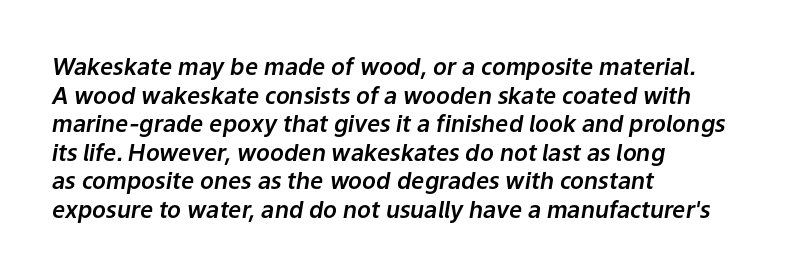
Q: Is the text italic (slanted)? A: Yes, it leans right by about 9 degrees.
Q: Is the text underlined? A: No.
Q: How is the paragraph aligned? A: Left-aligned.
Q: Is the spacing between letters normal or unusually wide? A: Normal.
